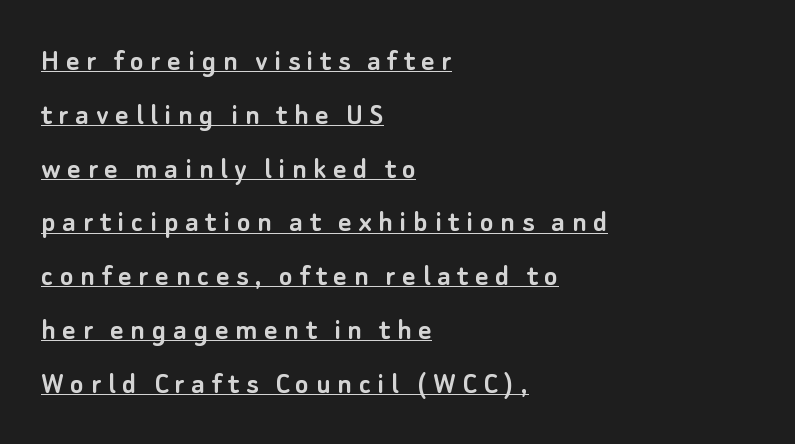
The image shows 32 px sans-serif type, upright; set left-aligned, normal line spacing (1.68x), unusually wide letter spacing (+0.21 em), underlined; low stroke contrast and a small x-height.
